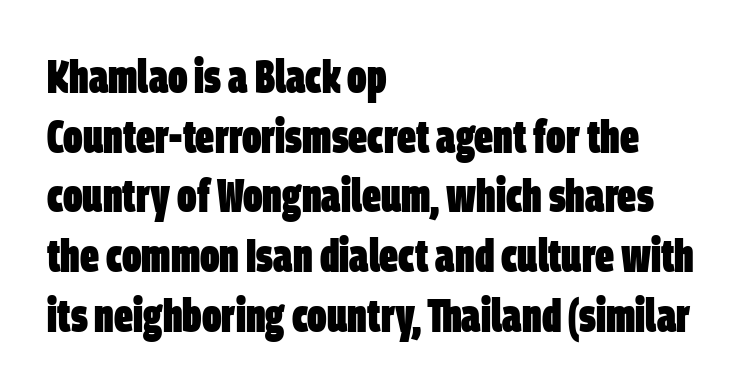
{"serif": "no", "bold": "yes", "weight": "heavy", "width": "condensed", "stroke_contrast": "low", "x_height": "large", "monospaced": "no", "underline": "no", "align": "left", "line_spacing": "normal", "line_spacing_ratio": 1.27, "letter_spacing": "normal", "letter_spacing_em": 0.0, "glyph_px": 47}
